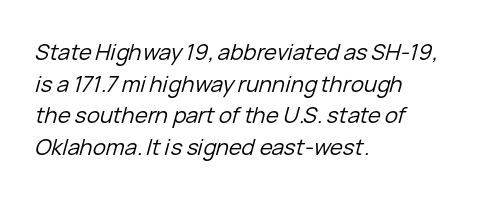
The image shows 22 px text type, italic (leaning right); set left-aligned, normal line spacing (1.44x), normal letter spacing, not underlined.
